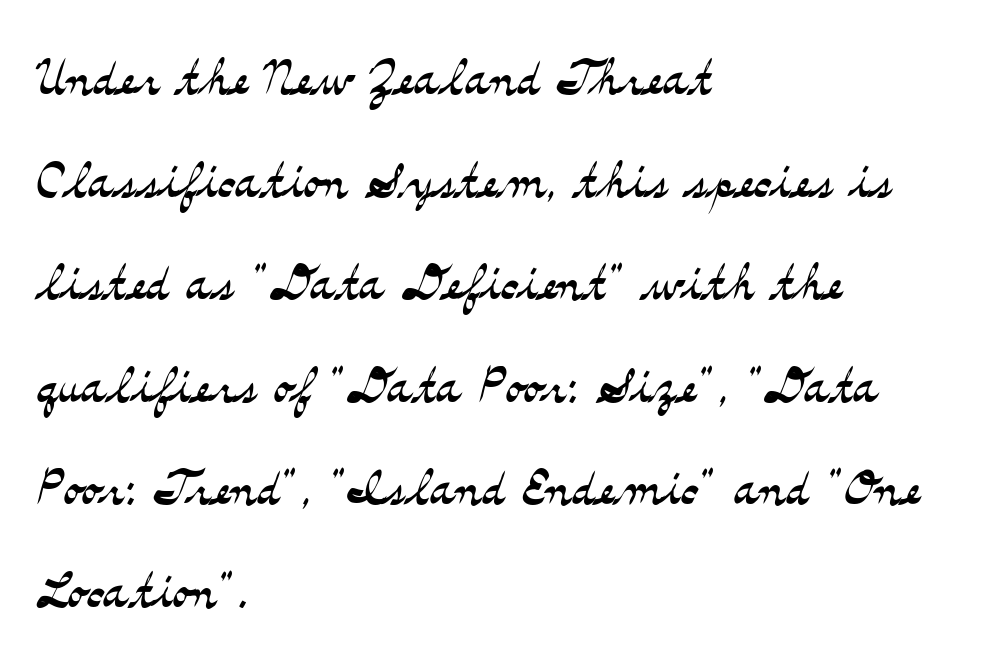
The image shows 67 px light, wide serif type; set left-aligned, normal line spacing (1.53x), normal letter spacing, not underlined; medium stroke contrast and a small x-height.
